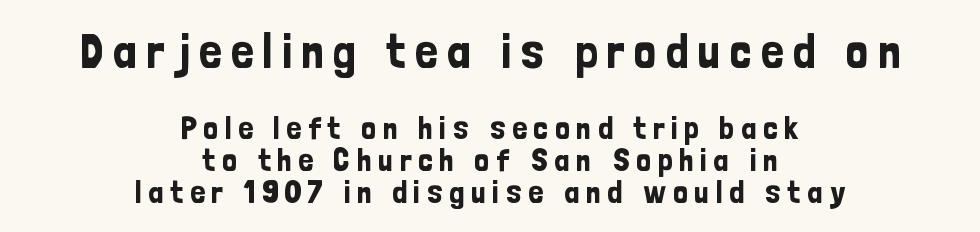
Q: Is the text italic (slanted)? A: No, it is upright.
Q: Is the typeface a serif or a sans-serif typeface? A: Sans-serif.
Q: Is the text underlined? A: No.
Q: How is the paragraph aligned? A: Centered.
Q: Is the spacing between lines tight, normal or loose? A: Tight.
Q: Which block of text is set in a larger size, the first (top) or the second (bottom)? A: The first (top) one.
Q: Width (condensed, normal, or wide)? A: Condensed.
Q: Stroke contrast? A: Low.
Q: x-height? A: Medium.
Q: Monospaced? A: No.
